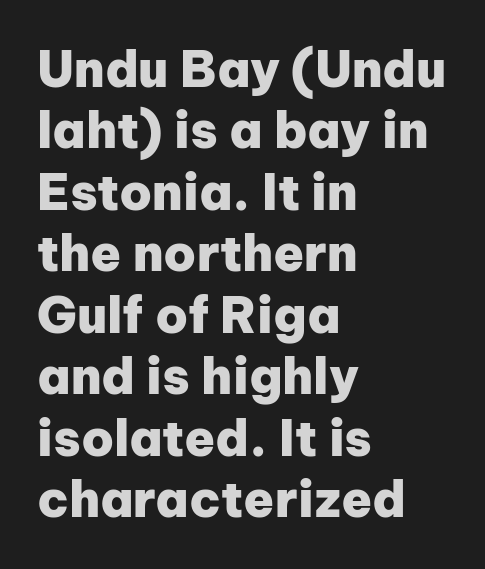
You can tell from the bare stems that sans-serif type was used. The passage is arranged the way most books set body copy — flush left. Proportional: the letters do not fall into vertical columns. A typesetter would mark this as roman, not italic. Here the glyphs are tracked normally, forming tight word shapes. This rendering features lettering with no underline.
